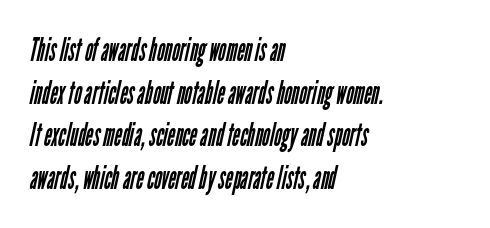
The strokes carry an ordinary text weight at most. Serif or sans? Sans — the stroke terminals are bare. Nobody touched the tracking dial on this one. The compositor pushed each line to the left boundary. Each new line begins a customary step beneath the previous one. Think of a printed novel: that variable character pitch is what you see here.
